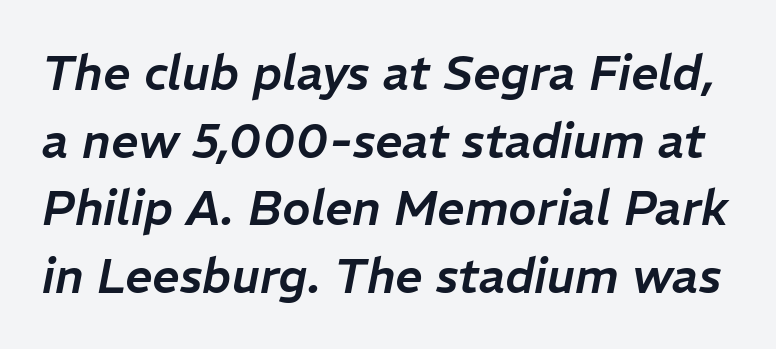
{"italic": "yes", "lean": "right", "slant_degrees": 11, "width": "normal", "stroke_contrast": "low", "x_height": "medium", "monospaced": "no", "underline": "no", "line_spacing": "normal", "line_spacing_ratio": 1.41, "letter_spacing": "normal", "letter_spacing_em": 0.0, "glyph_px": 48}
